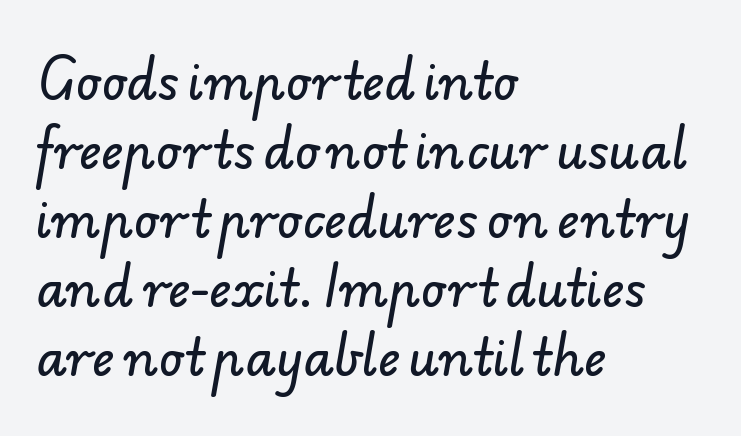
The image shows 49 px sans-serif type; set left-aligned, normal line spacing (1.41x), normal letter spacing, not underlined; low stroke contrast and a small x-height.
